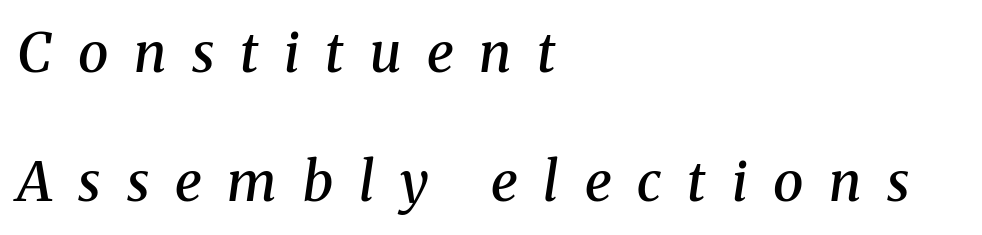
Q: Is the text bold? A: Semi-bold.
Q: Is the text italic (slanted)? A: Yes, it leans right by about 8 degrees.
Q: Is the typeface a serif or a sans-serif typeface? A: Serif.
Q: Is the text underlined? A: No.
Q: How is the paragraph aligned? A: Left-aligned.
Q: Is the spacing between letters normal or unusually wide? A: Unusually wide.
Q: Is the spacing between lines tight, normal or loose? A: Loose.
Q: Width (condensed, normal, or wide)? A: Normal.
Q: Stroke contrast? A: Medium.
Q: x-height? A: Medium.
Q: Monospaced? A: No.
